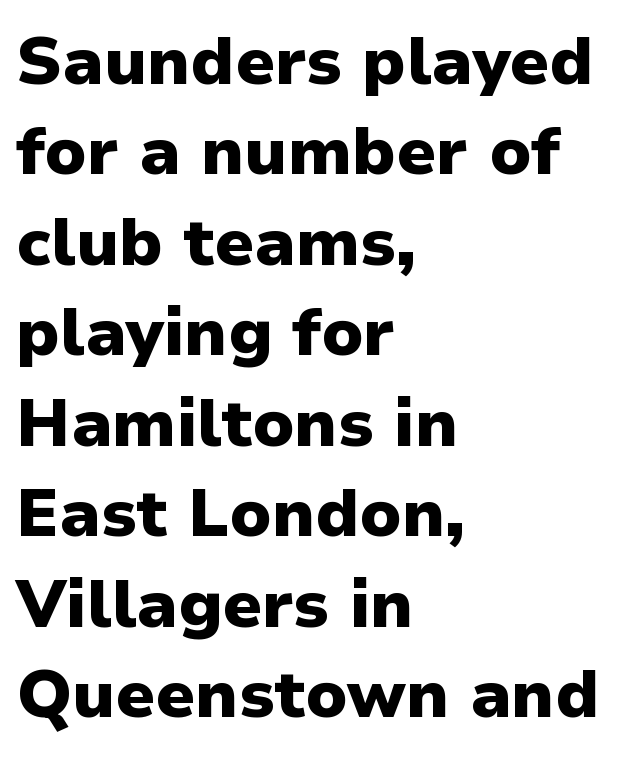
The image shows 67 px heavy sans-serif type, upright; set left-aligned, normal line spacing (1.35x), normal letter spacing, not underlined; low stroke contrast and a medium x-height.
